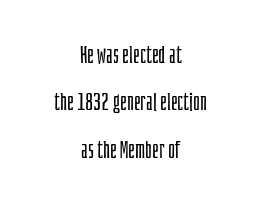
Honestly, there is no underline to notice here at all. You could fit nearly another row in the gap between these rows. Horizontally, the lines are justified to the midpoint only. The axis of the letterforms is exactly vertical.
